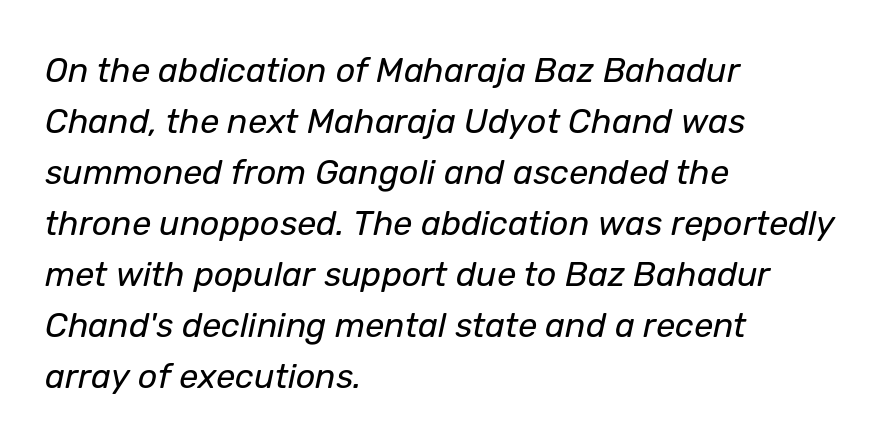
The leading is moderate, giving the passage an even texture. Spacing verdict: proportional, widths tailored to each character. Tall strokes in this sample are angled rather than plumb. Observe the ordinary spacing: letters are neighbours, not strangers.
